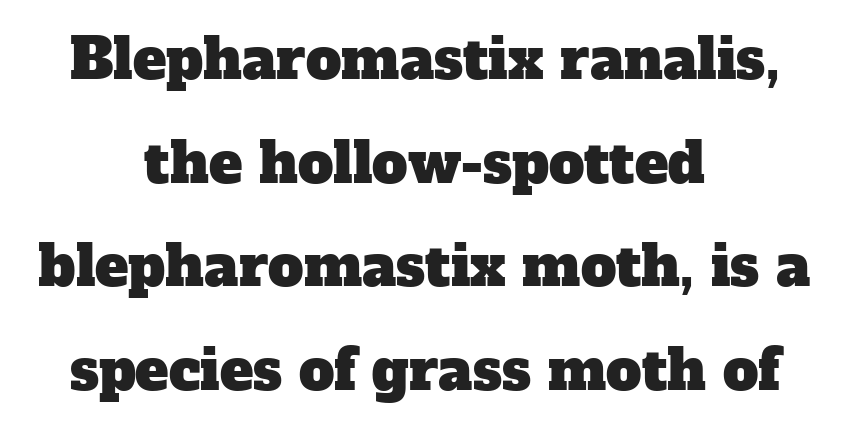
The image shows 56 px serif type; set centered, line spacing 1.85x, normal letter spacing, not underlined; low stroke contrast and a medium x-height.
